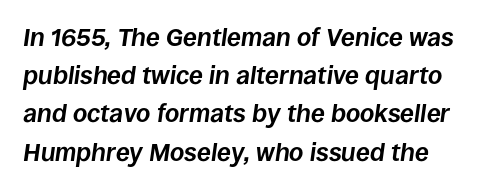
Q: Is the text bold? A: Yes.
Q: Is the text italic (slanted)? A: Yes, it leans right by about 8 degrees.
Q: Is the text underlined? A: No.
Q: How is the paragraph aligned? A: Left-aligned.
Q: Is the spacing between letters normal or unusually wide? A: Normal.
Q: Is the spacing between lines tight, normal or loose? A: Normal.
